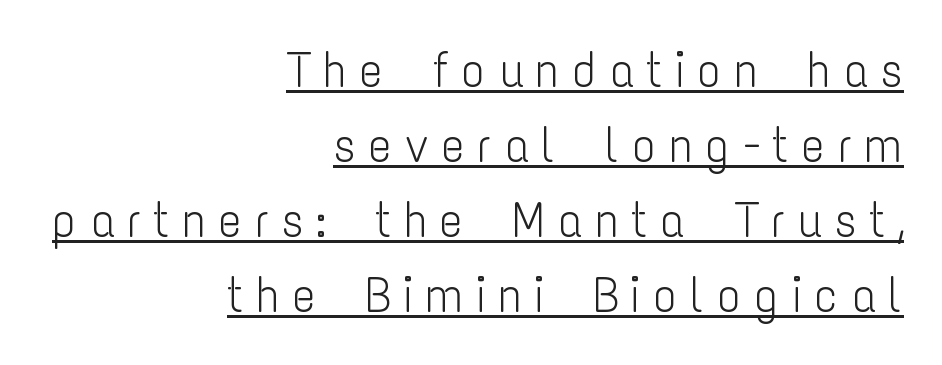
The image shows 50 px light, condensed sans-serif type, upright; set right-aligned, normal line spacing (1.5x), unusually wide letter spacing (+0.24 em), underlined; low stroke contrast and a medium x-height.
